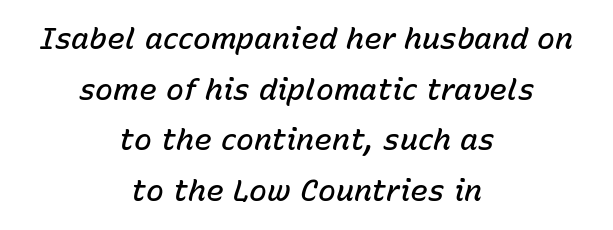
{"italic": "yes", "lean": "right", "slant_degrees": 15, "bold": "semi", "weight": "semibold", "width": "normal", "stroke_contrast": "low", "x_height": "medium", "monospaced": "no", "underline": "no", "align": "center", "line_spacing": "normal", "line_spacing_ratio": 1.69, "letter_spacing": "normal", "letter_spacing_em": 0.0, "glyph_px": 30}
